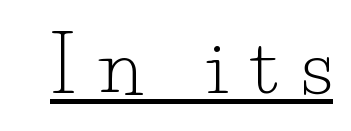
Q: Is the text bold? A: No.
Q: Is the text italic (slanted)? A: No, it is upright.
Q: Is the typeface a serif or a sans-serif typeface? A: Serif.
Q: Is the text underlined? A: Yes.
Q: Is the spacing between letters normal or unusually wide? A: Unusually wide.
Q: Width (condensed, normal, or wide)? A: Normal.
Q: Stroke contrast? A: Low.
Q: x-height? A: Small.
Q: Monospaced? A: No.
